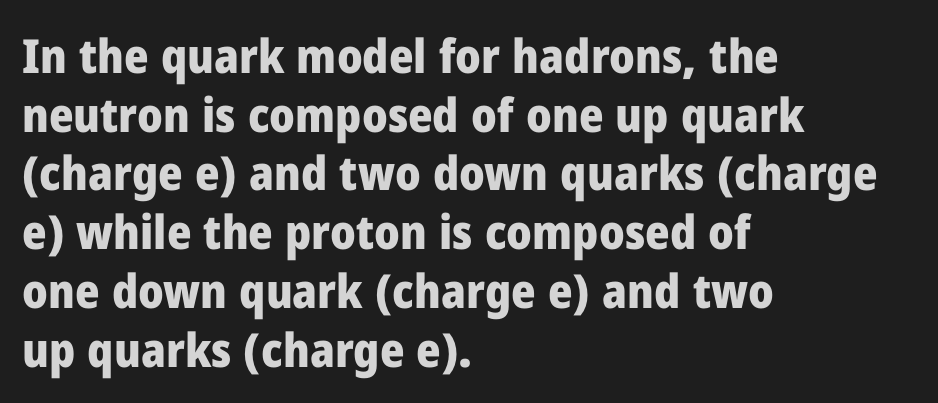
Where is the straight margin? On the left. The passage shown is typeset with a sans-serif family. Baseline-to-baseline distance is the conventional proportion of letter height. Strong, thick strokes mark this as bold type. This sample uses an upright cut, with every glyph sitting square on the baseline.
